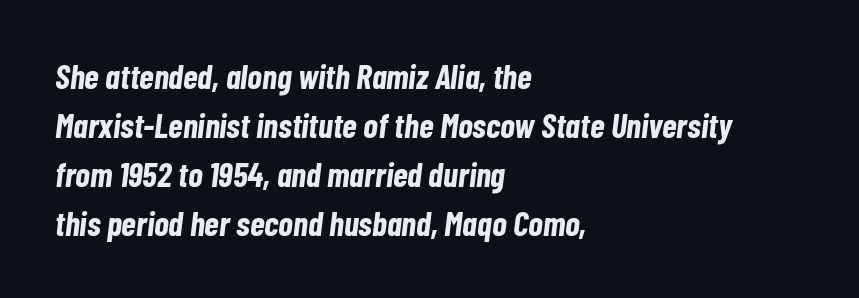
Q: Is the text bold? A: Yes.
Q: Is the text italic (slanted)? A: Yes, it leans right by about 7 degrees.
Q: Is the text underlined? A: No.
Q: How is the paragraph aligned? A: Left-aligned.
Q: Is the spacing between letters normal or unusually wide? A: Normal.
Q: Is the spacing between lines tight, normal or loose? A: Normal.
Q: Width (condensed, normal, or wide)? A: Condensed.
Q: Stroke contrast? A: Low.
Q: x-height? A: Medium.
Q: Monospaced? A: No.
